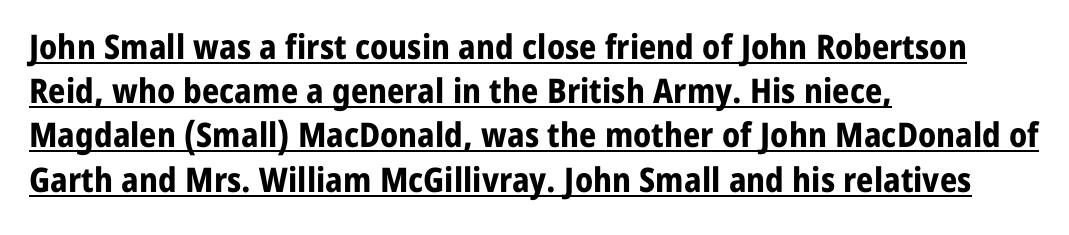
The image shows 34 px bold sans-serif type, upright; set left-aligned, normal line spacing (1.3x), normal letter spacing, underlined; low stroke contrast and a medium x-height.
